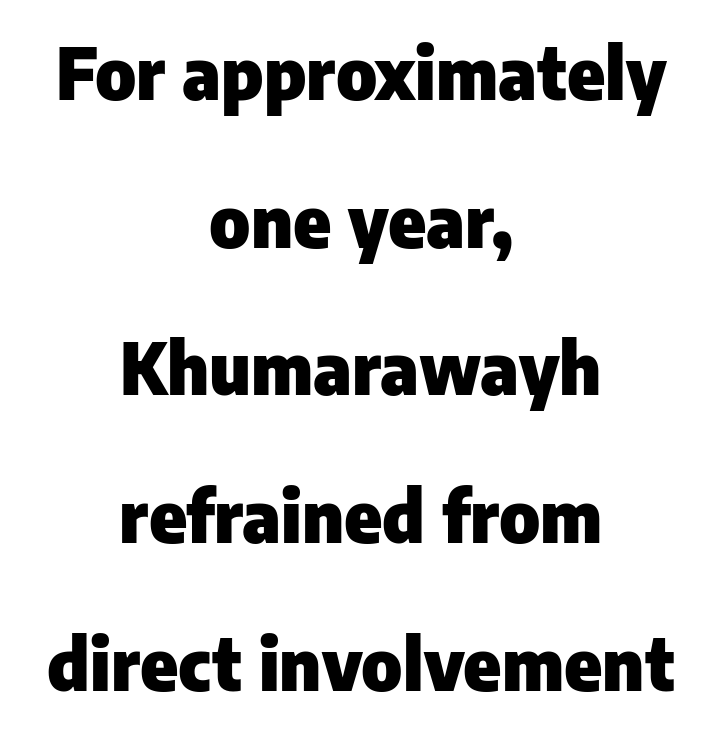
Q: Is the text bold? A: Yes.
Q: Is the text italic (slanted)? A: No, it is upright.
Q: Is the typeface a serif or a sans-serif typeface? A: Sans-serif.
Q: Is the text underlined? A: No.
Q: How is the paragraph aligned? A: Centered.
Q: Is the spacing between letters normal or unusually wide? A: Normal.
Q: Is the spacing between lines tight, normal or loose? A: Loose.
Q: Width (condensed, normal, or wide)? A: Normal.
Q: Stroke contrast? A: Low.
Q: x-height? A: Medium.
Q: Monospaced? A: No.
